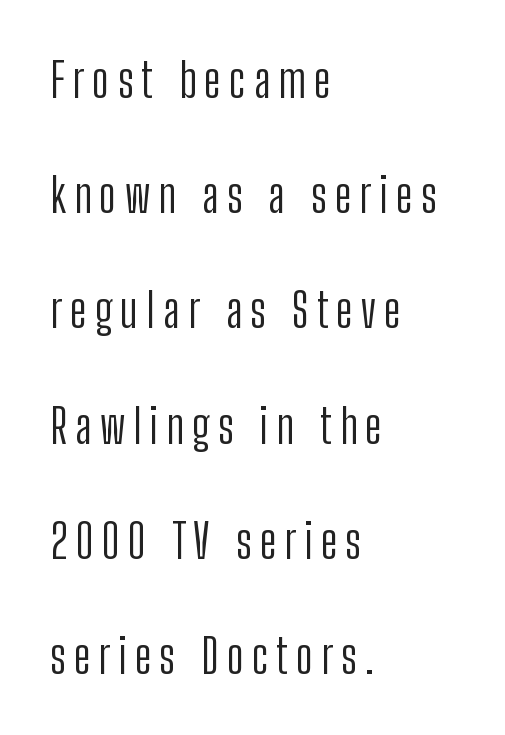
The image shows 48 px light, condensed sans-serif type, upright; set left-aligned, loose line spacing (2.4x), not underlined; low stroke contrast and a medium x-height.
